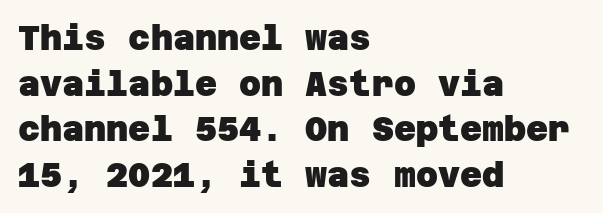
Q: Is the text bold? A: Yes.
Q: Is the typeface a serif or a sans-serif typeface? A: Sans-serif.
Q: Is the text underlined? A: No.
Q: How is the paragraph aligned? A: Left-aligned.
Q: Is the spacing between letters normal or unusually wide? A: Normal.
Q: Is the spacing between lines tight, normal or loose? A: Normal.
Q: Width (condensed, normal, or wide)? A: Normal.
Q: Stroke contrast? A: Low.
Q: x-height? A: Large.
